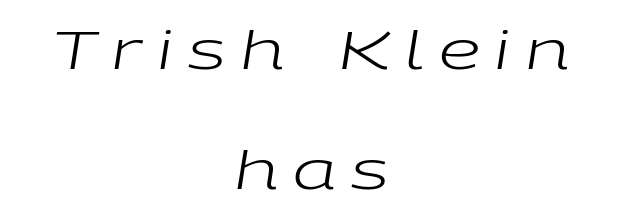
The image shows 53 px regular-weight, wide type, italic (leaning right); set centered, loose line spacing (2.27x), unusually wide letter spacing (+0.28 em), not underlined; low stroke contrast and a medium x-height.
